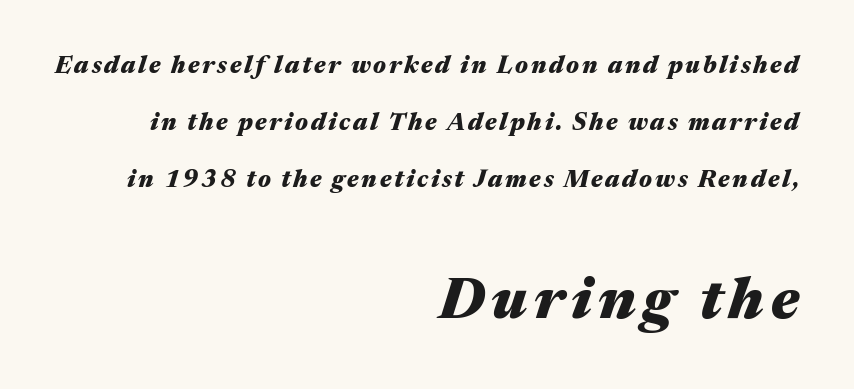
{"italic": "yes", "lean": "right", "slant_degrees": 17, "bold": "yes", "weight": "heavy", "width": "wide", "stroke_contrast": "medium", "x_height": "medium", "monospaced": "no", "underline": "no", "align": "right", "line_spacing": "loose", "line_spacing_ratio": 2.38, "larger_block": "second", "size_ratio": 2.46, "glyph_px": 59}
